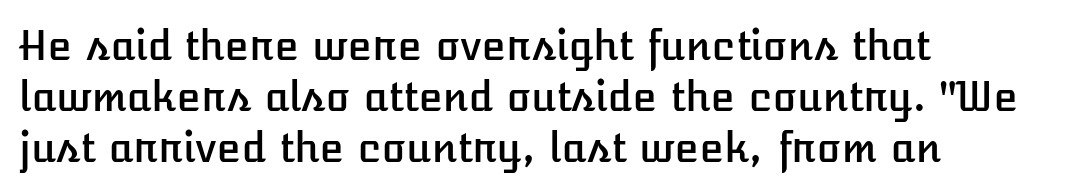
The image shows 40 px text type, upright; set left-aligned, normal line spacing (1.28x), normal letter spacing, not underlined; low stroke contrast and a medium x-height.
